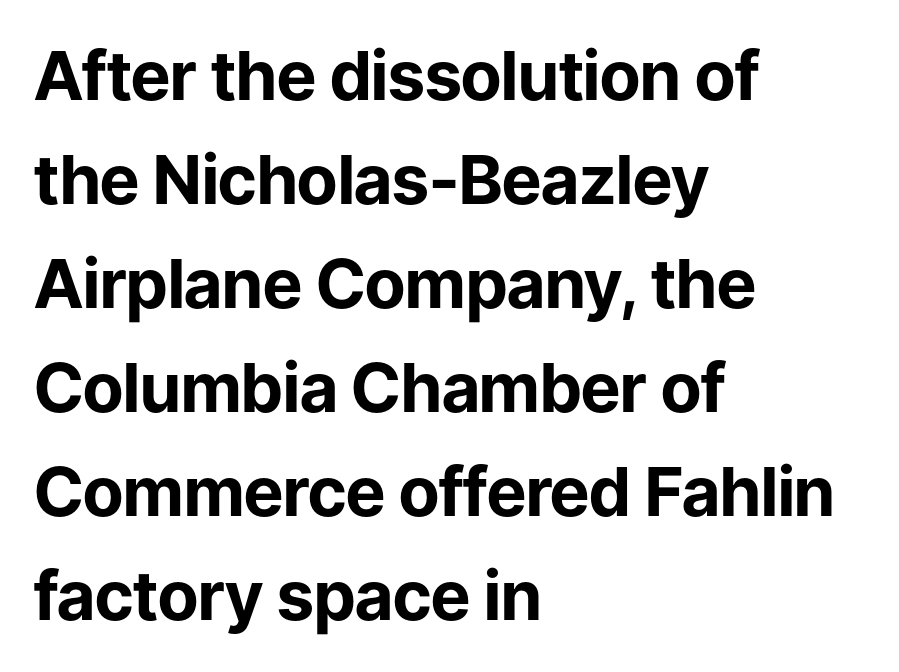
{"serif": "no", "italic": "no", "bold": "yes", "weight": "bold", "width": "normal", "stroke_contrast": "low", "x_height": "medium", "monospaced": "no", "underline": "no", "align": "left", "line_spacing": "normal", "line_spacing_ratio": 1.53, "letter_spacing": "normal", "letter_spacing_em": 0.0, "glyph_px": 68}
